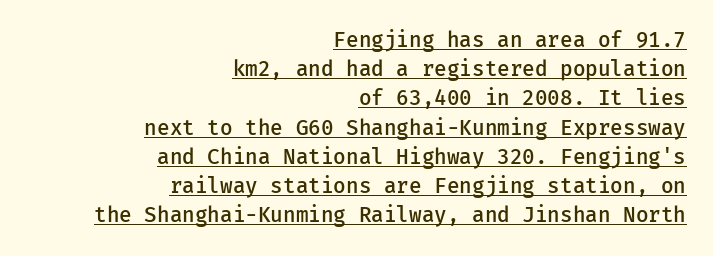
Q: Is the text bold? A: Semi-bold.
Q: Is the text italic (slanted)? A: No, it is upright.
Q: Is the text underlined? A: Yes.
Q: How is the paragraph aligned? A: Right-aligned.
Q: Is the spacing between letters normal or unusually wide? A: Normal.
Q: Is the spacing between lines tight, normal or loose? A: Normal.
